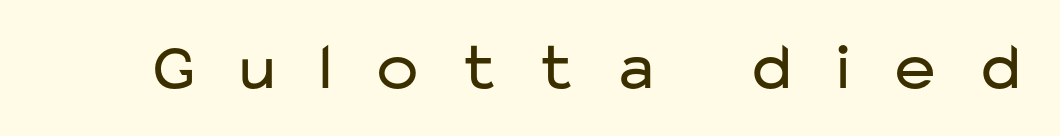
Q: Is the text bold? A: No.
Q: Is the text italic (slanted)? A: No, it is upright.
Q: Is the typeface a serif or a sans-serif typeface? A: Sans-serif.
Q: Is the text underlined? A: No.
Q: Is the spacing between letters normal or unusually wide? A: Unusually wide.
Q: Width (condensed, normal, or wide)? A: Wide.
Q: Stroke contrast? A: Low.
Q: x-height? A: Medium.
Q: Monospaced? A: No.
